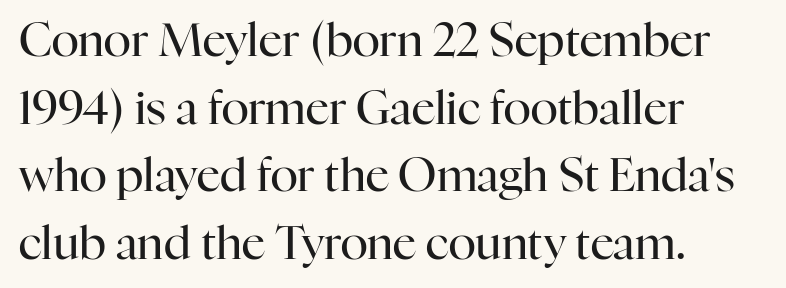
The image shows 46 px regular-weight serif type, upright; set left-aligned, normal line spacing (1.47x), normal letter spacing, not underlined; high stroke contrast and a medium x-height.
